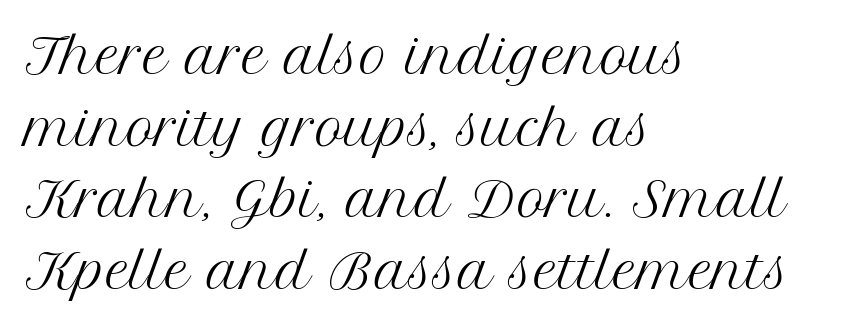
The image shows 48 px regular-weight type; set left-aligned, normal line spacing (1.49x), normal letter spacing, not underlined; medium stroke contrast and a medium x-height.
